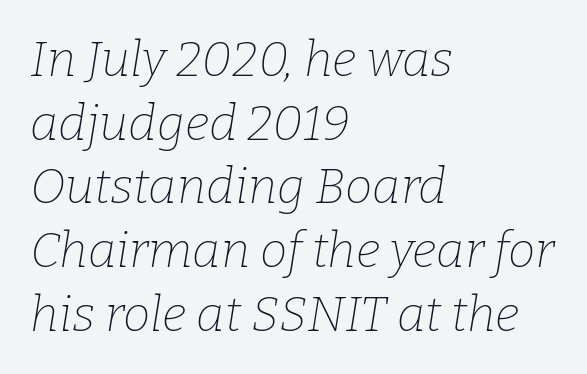
The image shows 49 px thin serif type, italic (leaning right); set left-aligned, normal line spacing (1.3x), normal letter spacing, not underlined; low stroke contrast and a medium x-height.
